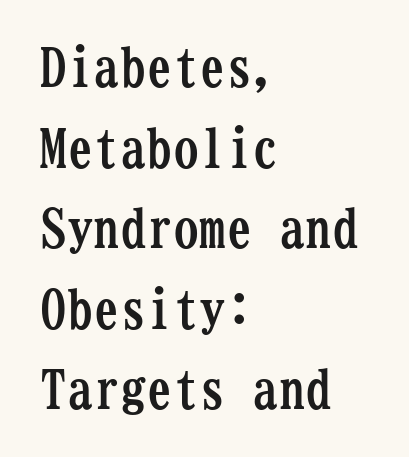
{"serif": "yes", "italic": "no", "bold": "yes", "weight": "semibold", "width": "condensed", "stroke_contrast": "low", "x_height": "medium", "monospaced": "yes", "underline": "no", "align": "left", "line_spacing": "normal", "line_spacing_ratio": 1.52, "letter_spacing": "normal", "letter_spacing_em": 0.0, "glyph_px": 53}
